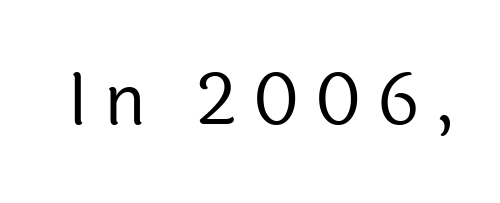
{"serif": "no", "italic": "no", "bold": "no", "weight": "regular", "width": "normal", "x_height": "medium", "monospaced": "no", "underline": "no", "letter_spacing": "wide", "letter_spacing_em": 0.22, "glyph_px": 71}
